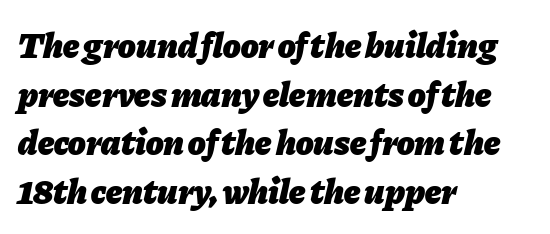
{"italic": "yes", "lean": "right", "slant_degrees": 11, "bold": "yes", "weight": "heavy", "width": "normal", "stroke_contrast": "low", "x_height": "medium", "monospaced": "no", "underline": "no", "align": "left", "line_spacing": "normal", "line_spacing_ratio": 1.35, "letter_spacing": "normal", "letter_spacing_em": 0.0, "glyph_px": 36}
